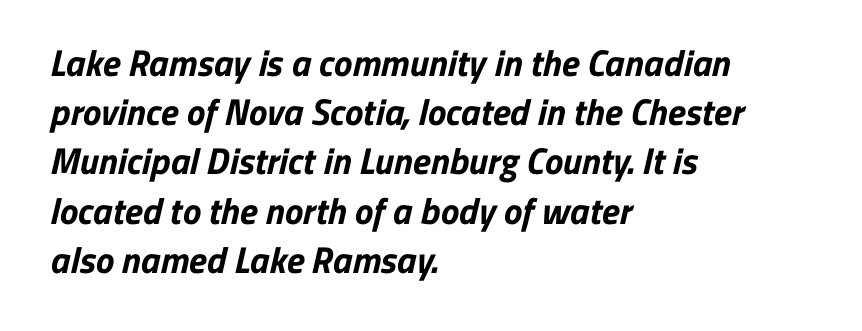
{"serif": "no", "bold": "yes", "weight": "bold", "width": "normal", "stroke_contrast": "low", "x_height": "medium", "monospaced": "no", "underline": "no", "align": "left", "line_spacing": "normal", "line_spacing_ratio": 1.33, "letter_spacing": "normal", "letter_spacing_em": 0.0, "glyph_px": 37}
